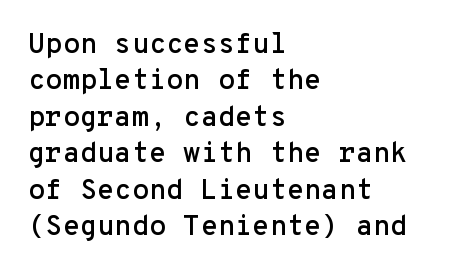
You can tell it's not italic because the verticals are truly vertical. Does the copy run flush right? No — it runs flush left. You could count columns in this text — the font is strictly monospaced. The line-height multiplier appears to be the usual default.
